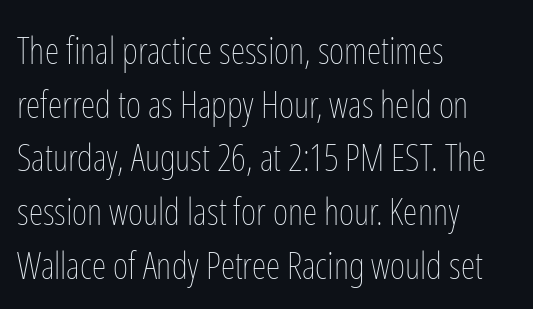
The image shows 37 px thin, condensed type, upright; set left-aligned, normal line spacing (1.45x), normal letter spacing, not underlined; low stroke contrast and a medium x-height.
